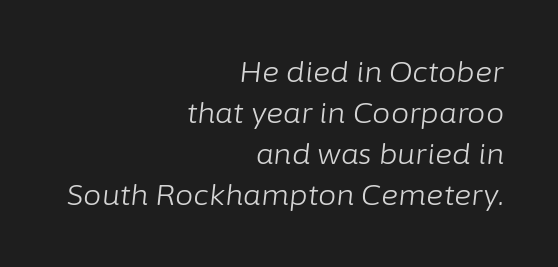
{"italic": "yes", "lean": "right", "slant_degrees": 6, "bold": "no", "weight": "light", "width": "normal", "stroke_contrast": "low", "x_height": "medium", "monospaced": "no", "underline": "no", "align": "right", "line_spacing": "normal", "line_spacing_ratio": 1.41, "letter_spacing": "normal", "letter_spacing_em": 0.0, "glyph_px": 29}
